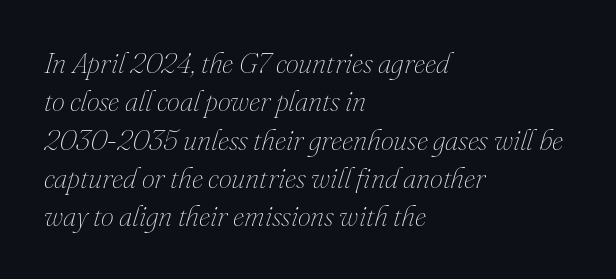
The baseline area is clear. The passage shown is typed in a proportional face where columns would drift. Tracking here is standard; glyphs follow each other at the usual distance. If you measured baseline to baseline, you'd find a middling distance. Stems and bowls with no extra thickness — not bold. Is the type slanted? Yes — the strokes lean at a clear angle.
